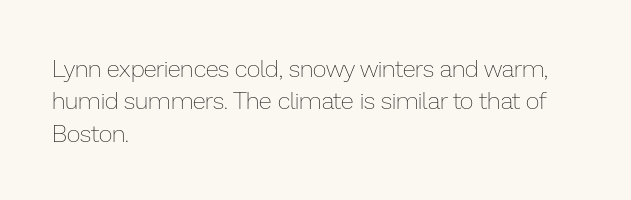
Q: Is the text bold? A: No.
Q: Is the text italic (slanted)? A: No, it is upright.
Q: Is the text underlined? A: No.
Q: How is the paragraph aligned? A: Left-aligned.
Q: Is the spacing between letters normal or unusually wide? A: Normal.
Q: Is the spacing between lines tight, normal or loose? A: Normal.
